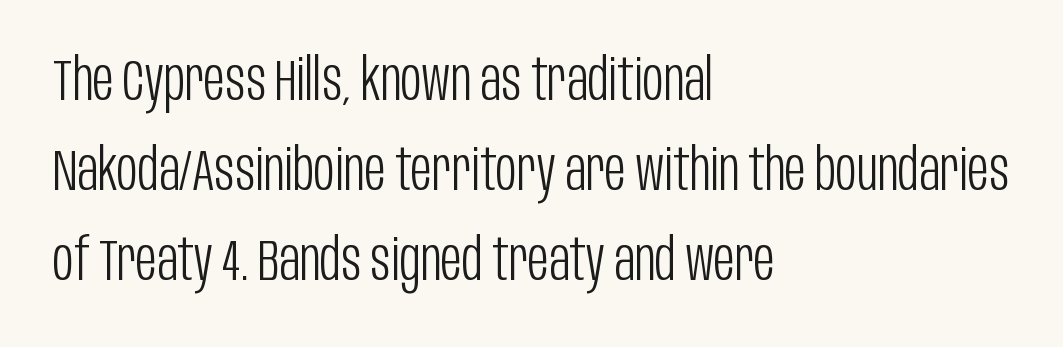
The rag falls on the right side of this text block. What's the leading like? Ordinary, nothing unusual. Every stem runs plumb, perpendicular to the baseline. The letterforms sit shoulder to shoulder at normal distance.
